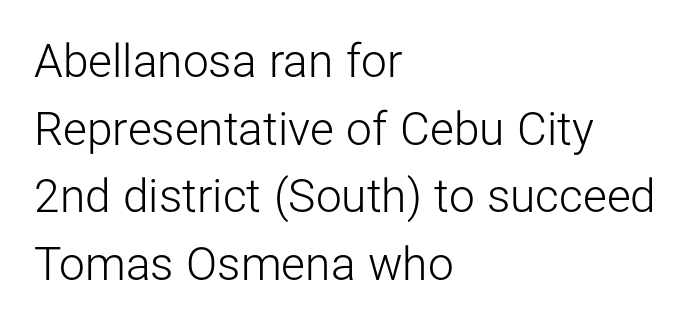
The image shows 46 px light sans-serif type, upright; set left-aligned, normal line spacing (1.47x), normal letter spacing, not underlined; low stroke contrast and a medium x-height.
